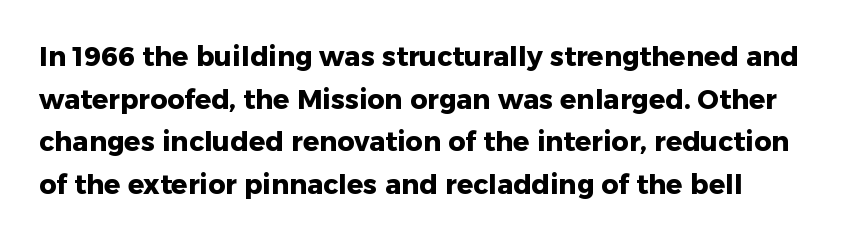
Q: Is the text bold? A: Yes.
Q: Is the text italic (slanted)? A: No, it is upright.
Q: Is the text underlined? A: No.
Q: How is the paragraph aligned? A: Left-aligned.
Q: Is the spacing between letters normal or unusually wide? A: Normal.
Q: Is the spacing between lines tight, normal or loose? A: Normal.
